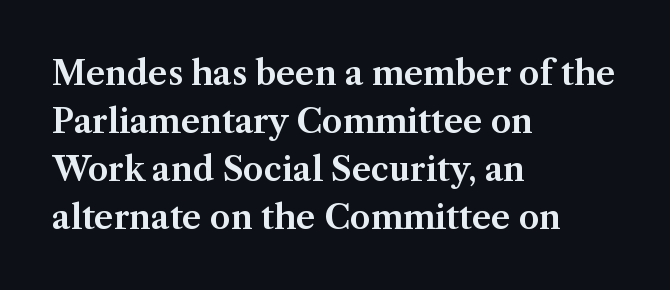
Q: Is the text italic (slanted)? A: No, it is upright.
Q: Is the typeface a serif or a sans-serif typeface? A: Serif.
Q: Is the text underlined? A: No.
Q: How is the paragraph aligned? A: Left-aligned.
Q: Is the spacing between letters normal or unusually wide? A: Normal.
Q: Is the spacing between lines tight, normal or loose? A: Normal.
Q: Width (condensed, normal, or wide)? A: Normal.
Q: Stroke contrast? A: Medium.
Q: x-height? A: Medium.
Q: Monospaced? A: No.
